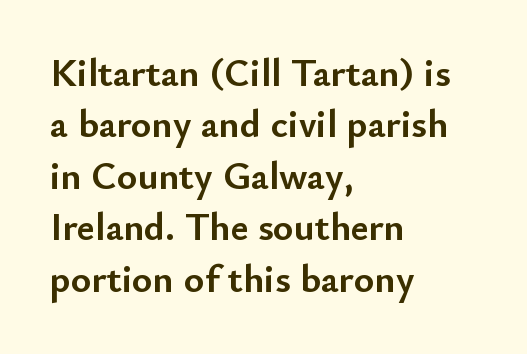
{"serif": "no", "italic": "no", "bold": "yes", "weight": "semibold", "width": "normal", "stroke_contrast": "low", "x_height": "small", "monospaced": "no", "underline": "no", "align": "left", "line_spacing": "normal", "line_spacing_ratio": 1.32, "letter_spacing": "normal", "letter_spacing_em": 0.0, "glyph_px": 39}
